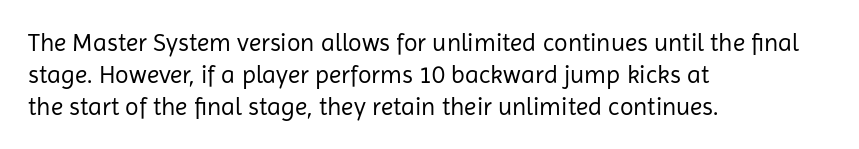
Glance below the letters and you will spot only blank space. The weight tops out at a normal text grade. Teacher's note: observe the even left margin — that is flush-left alignment. Interline gaps are of average width in this sample. In terms of posture, this sample is upright.
